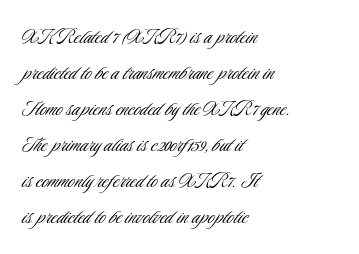
There is no visible air inserted between adjacent glyphs. The rendering anchors every line to the left-hand side. Counters stay open thanks to moderate or lighter strokes. Is there much room between lines? A standard amount, neither cramped nor airy. Type without underlining.
